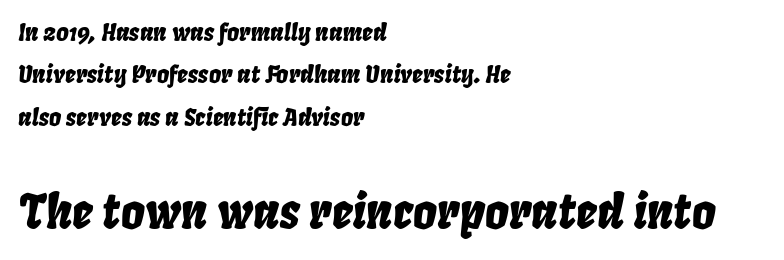
The second block has been scaled up relative to the first. Glyph-to-glyph distance matches everyday printed text. Would a proofreader flag this as italicized? Yes. Do the characters align in a grid? No, the font is proportional. Letters rest on an invisible, unmarked baseline. This rendering uses left alignment, leaving the right contour irregular.
